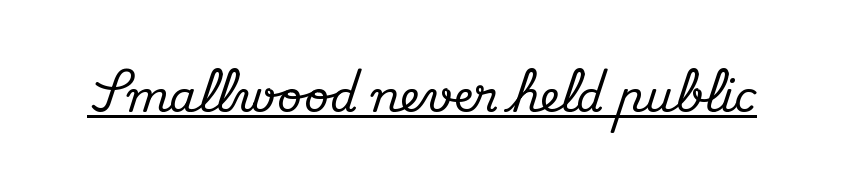
The image shows 43 px serif type; set normal letter spacing, underlined; medium stroke contrast and a small x-height.
